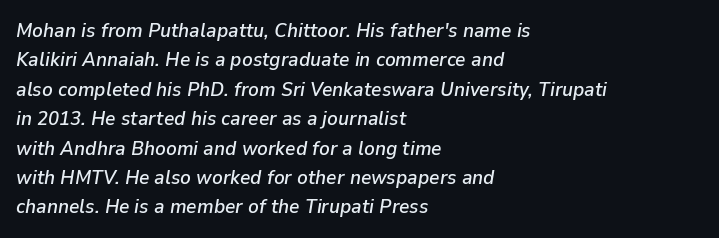
The image shows 20 px text type, italic (leaning right); set left-aligned, normal line spacing (1.47x), normal letter spacing, not underlined.
